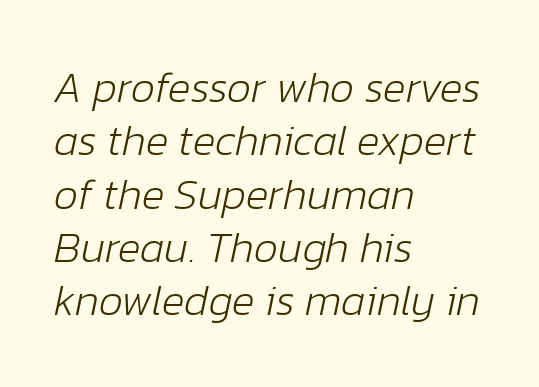
Q: Is the text bold? A: No.
Q: Is the text italic (slanted)? A: Yes, it leans right by about 12 degrees.
Q: Is the text underlined? A: No.
Q: How is the paragraph aligned? A: Left-aligned.
Q: Is the spacing between letters normal or unusually wide? A: Normal.
Q: Width (condensed, normal, or wide)? A: Normal.
Q: Stroke contrast? A: Low.
Q: x-height? A: Medium.
Q: Monospaced? A: No.
